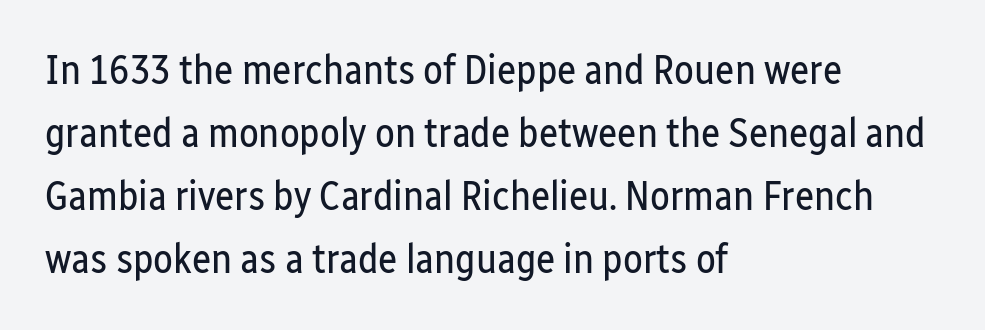
The text was rendered using a sans face with plain stroke endings. The strip under each line holds only bare page. Heaviness? Minimal to ordinary, like unemphasized prose. The compositor pushed each line to the left boundary. This sample uses plain, unmodified letter spacing.
